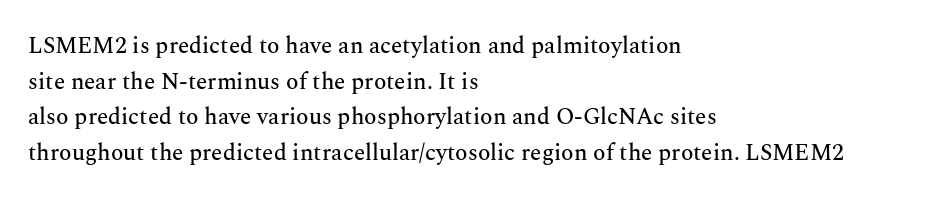
Every row of glyphs begins at an identical x-position on the left. The passage shown has conventional tracking throughout. A typesetter would mark this as roman, not italic. Letters rest on an invisible, unmarked baseline. In terms of leading, this rendering sits right in the middle.
